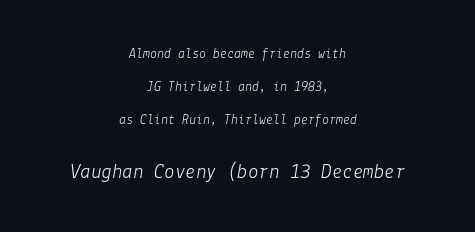
{"italic": "yes", "lean": "right", "slant_degrees": 9, "bold": "no", "underline": "no", "align": "center", "line_spacing": "loose", "line_spacing_ratio": 2.34, "letter_spacing": "normal", "letter_spacing_em": 0.0, "larger_block": "second", "size_ratio": 1.5, "glyph_px": 21}
